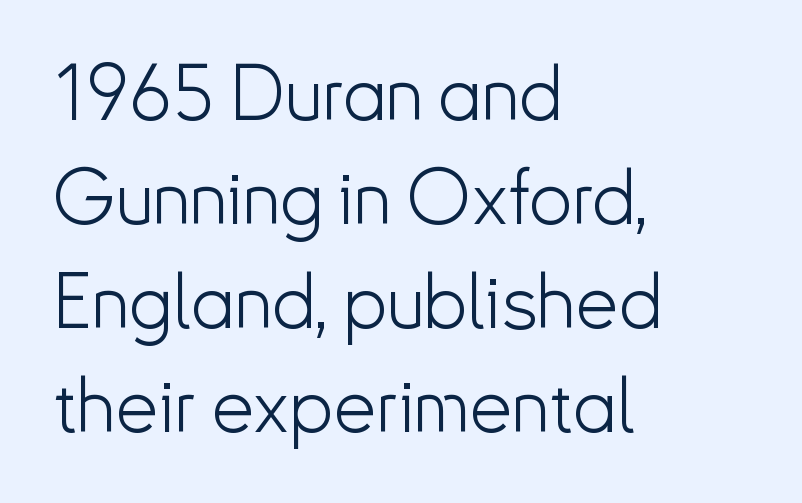
The image shows 76 px light sans-serif type, upright; set left-aligned, normal line spacing (1.37x), normal letter spacing, not underlined; low stroke contrast and a small x-height.
